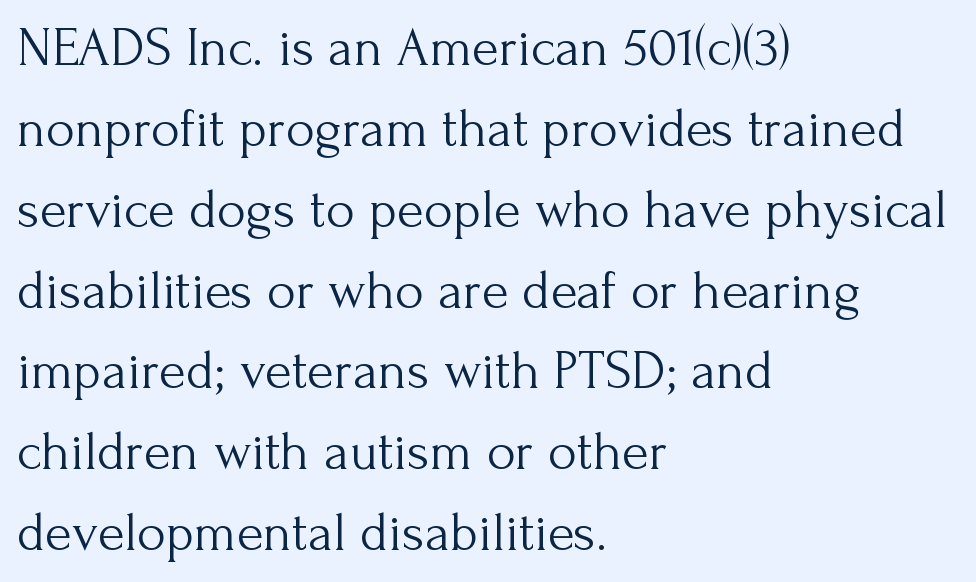
{"serif": "yes", "italic": "no", "bold": "no", "weight": "light", "width": "normal", "stroke_contrast": "medium", "x_height": "small", "monospaced": "no", "underline": "no", "align": "left", "line_spacing": "normal", "line_spacing_ratio": 1.47, "letter_spacing": "normal", "letter_spacing_em": 0.0, "glyph_px": 55}
